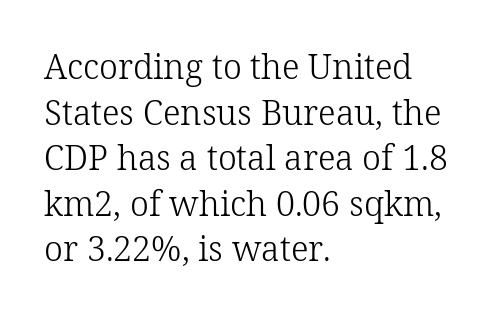
{"serif": "yes", "italic": "no", "bold": "no", "weight": "light", "width": "normal", "stroke_contrast": "low", "x_height": "medium", "monospaced": "no", "underline": "no", "align": "left", "line_spacing": "normal", "line_spacing_ratio": 1.34, "letter_spacing": "normal", "letter_spacing_em": 0.0, "glyph_px": 34}
